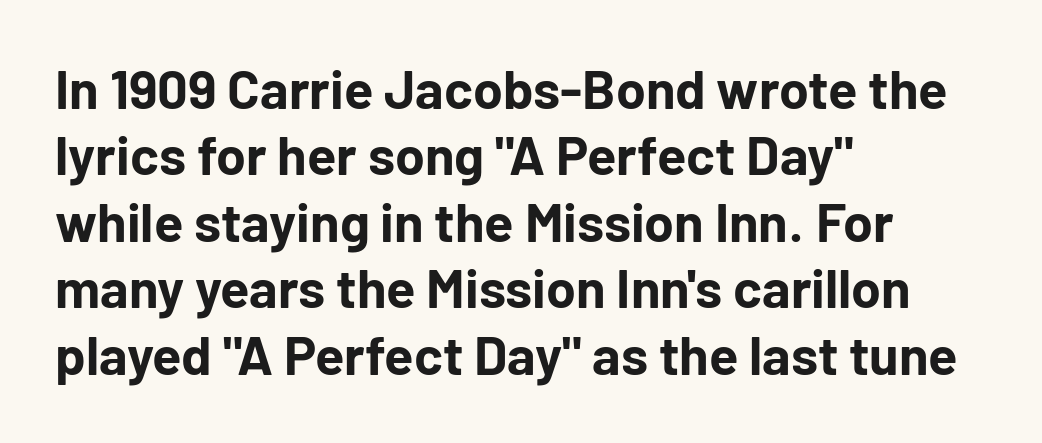
This sample has the flowing, uneven cadence of proportional lettering. Default kerning and tracking; the words read as compact shapes. The area under the type is left untouched. You'd pick this weight for a headline — it's a proper bold.
